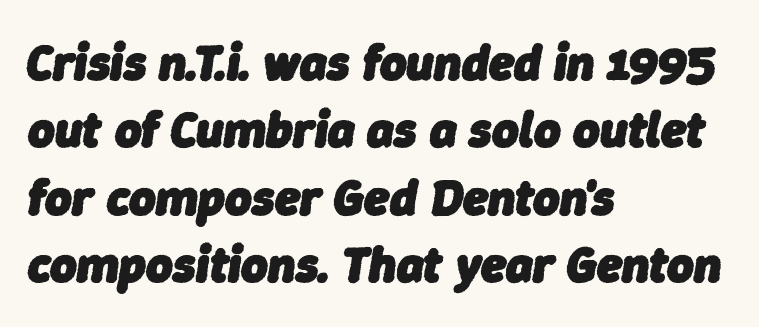
Q: Is the text bold? A: Yes.
Q: Is the text italic (slanted)? A: Yes, it leans right by about 9 degrees.
Q: Is the text underlined? A: No.
Q: How is the paragraph aligned? A: Left-aligned.
Q: Is the spacing between letters normal or unusually wide? A: Normal.
Q: Is the spacing between lines tight, normal or loose? A: Normal.
Q: Width (condensed, normal, or wide)? A: Normal.
Q: Stroke contrast? A: Low.
Q: x-height? A: Medium.
Q: Monospaced? A: No.
